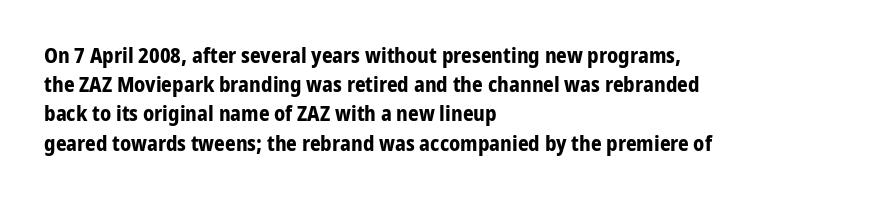
{"italic": "no", "bold": "yes", "underline": "no", "align": "left", "line_spacing": "normal", "line_spacing_ratio": 1.39, "letter_spacing": "normal", "letter_spacing_em": 0.0, "glyph_px": 21}
